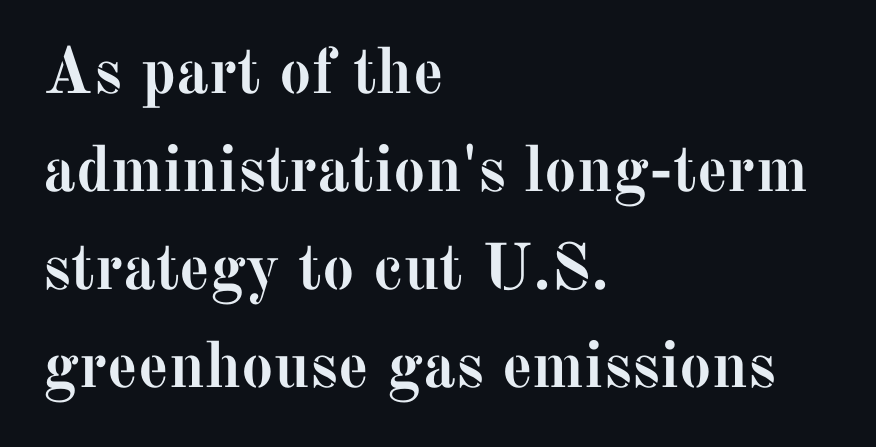
{"serif": "yes", "italic": "no", "bold": "yes", "weight": "semibold", "width": "normal", "stroke_contrast": "medium", "x_height": "medium", "monospaced": "no", "underline": "no", "align": "left", "line_spacing": "normal", "line_spacing_ratio": 1.51, "letter_spacing": "normal", "letter_spacing_em": 0.0, "glyph_px": 65}
